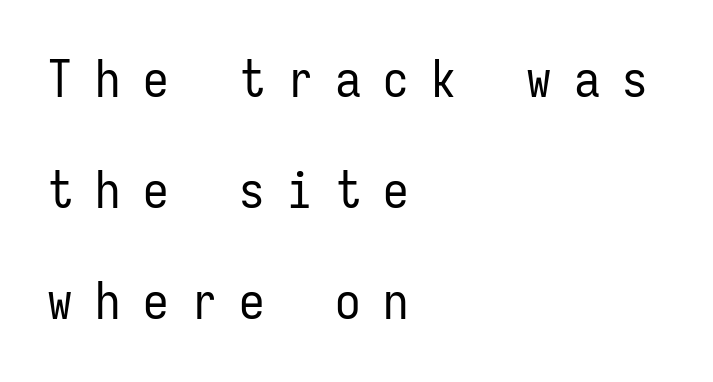
Q: Is the text bold? A: No.
Q: Is the text italic (slanted)? A: No, it is upright.
Q: Is the typeface a serif or a sans-serif typeface? A: Sans-serif.
Q: Is the text underlined? A: No.
Q: How is the paragraph aligned? A: Left-aligned.
Q: Is the spacing between letters normal or unusually wide? A: Unusually wide.
Q: Is the spacing between lines tight, normal or loose? A: Loose.
Q: Width (condensed, normal, or wide)? A: Condensed.
Q: Stroke contrast? A: Low.
Q: x-height? A: Medium.
Q: Monospaced? A: Yes.
